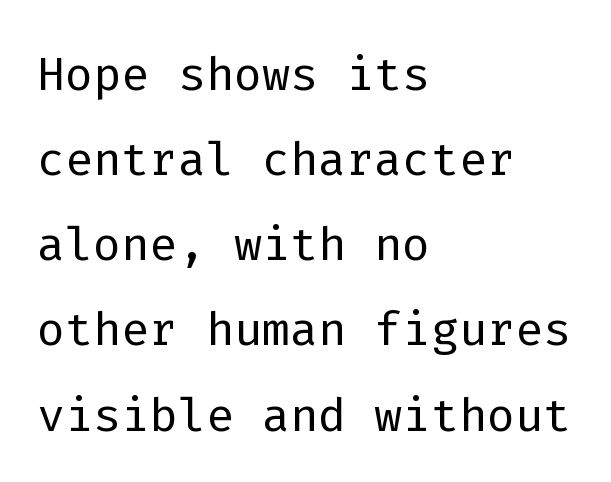
The text was rendered using a sans face with plain stroke endings. The face used here is monospaced, like something from a code editor. The passage shown is not bold in any degree. A normal amount of white space separates one row of letters from the next.
